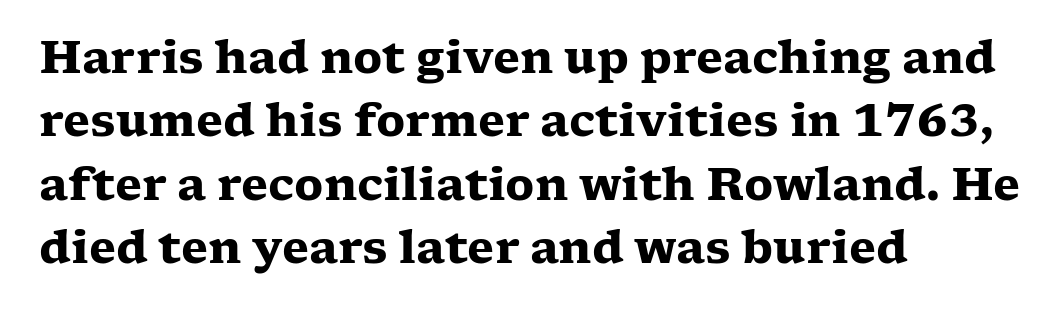
The image shows 44 px heavy, wide serif type, upright; set left-aligned, normal line spacing (1.44x), normal letter spacing, not underlined; low stroke contrast and a medium x-height.
